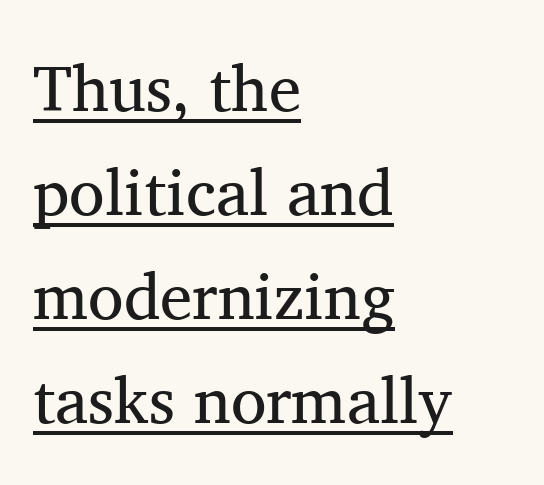
The image shows 65 px regular-weight serif type, upright; set left-aligned, normal line spacing (1.6x), normal letter spacing, underlined; medium stroke contrast and a medium x-height.
